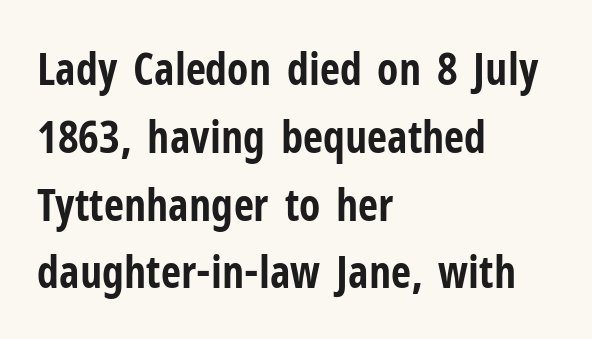
{"serif": "no", "italic": "no", "bold": "yes", "weight": "bold", "width": "condensed", "stroke_contrast": "low", "x_height": "medium", "monospaced": "no", "underline": "no", "align": "left", "line_spacing": "normal", "line_spacing_ratio": 1.54, "letter_spacing": "normal", "letter_spacing_em": 0.0, "glyph_px": 44}
